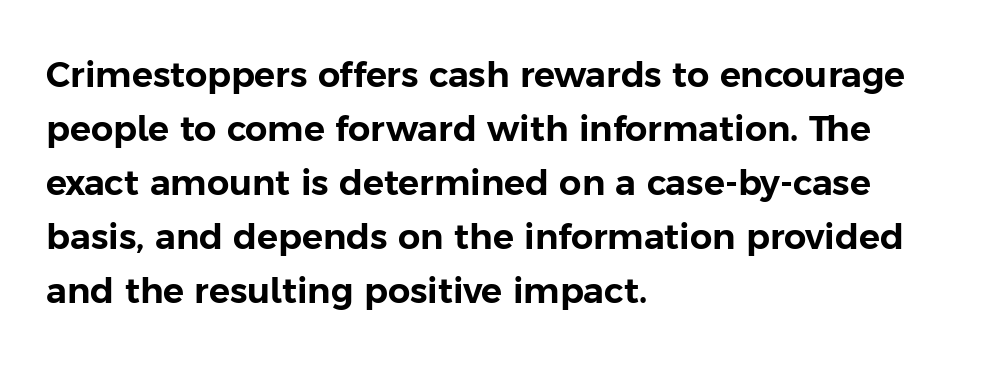
Compared with typical paragraphs, the rows here are spaced about the same. Beneath every word, the page is bare. I'd call this a sans setting — the letters go barefoot. In terms of posture, this sample is upright. Varying glyph widths throughout — classic text-font behaviour.
